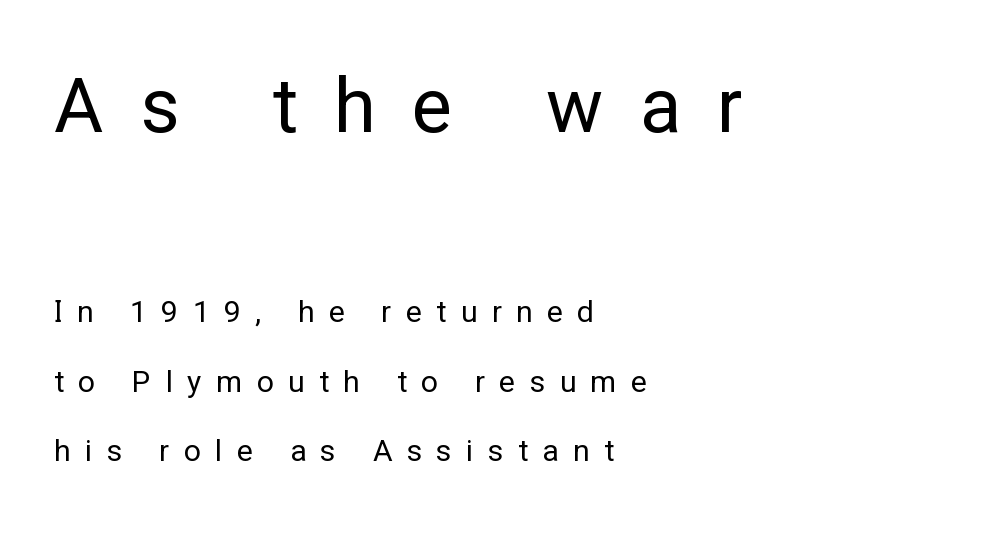
{"serif": "no", "italic": "no", "bold": "no", "weight": "regular", "width": "normal", "stroke_contrast": "low", "x_height": "medium", "monospaced": "no", "underline": "no", "align": "left", "line_spacing": "loose", "line_spacing_ratio": 2.32, "letter_spacing": "wide", "letter_spacing_em": 0.48, "larger_block": "first", "size_ratio": 2.53, "glyph_px": 76}
